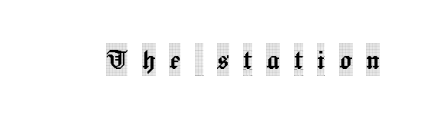
Q: Is the text italic (slanted)? A: No, it is upright.
Q: Is the typeface a serif or a sans-serif typeface? A: Serif.
Q: Is the text underlined? A: No.
Q: Is the spacing between letters normal or unusually wide? A: Unusually wide.
Q: Width (condensed, normal, or wide)? A: Condensed.
Q: x-height? A: Large.
Q: Monospaced? A: No.
